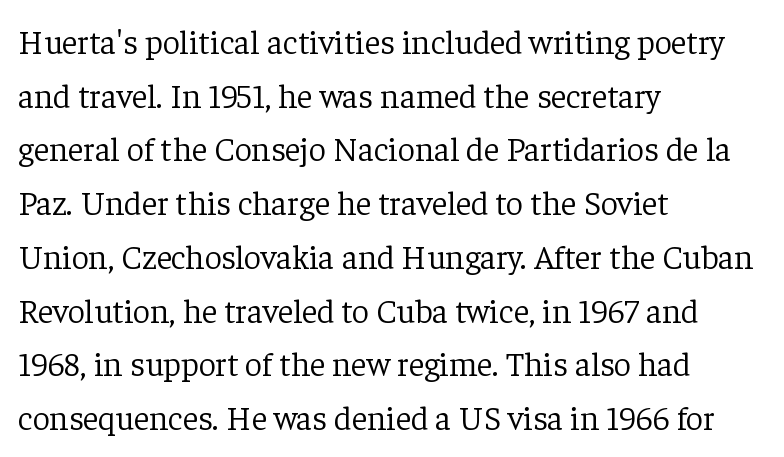
Q: Is the text bold? A: No.
Q: Is the text italic (slanted)? A: No, it is upright.
Q: Is the typeface a serif or a sans-serif typeface? A: Serif.
Q: Is the text underlined? A: No.
Q: How is the paragraph aligned? A: Left-aligned.
Q: Is the spacing between letters normal or unusually wide? A: Normal.
Q: Is the spacing between lines tight, normal or loose? A: Normal.
Q: Width (condensed, normal, or wide)? A: Normal.
Q: Stroke contrast? A: Low.
Q: x-height? A: Medium.
Q: Monospaced? A: No.
